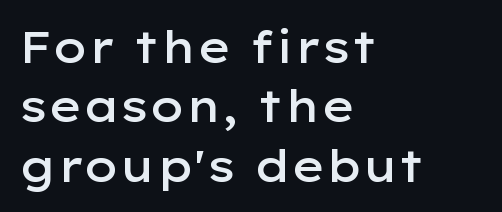
The type sits square on the baseline with zero lean. Reading down the column, the eye jumps a familiar distance to each next line. Is the block centered? No — it sits flush against the left margin. In terms of letterspacing, this is plain default setting. A bare baseline throughout the passage. Look at the stroke-to-counter ratio: somewhat heavy, a semibold.
